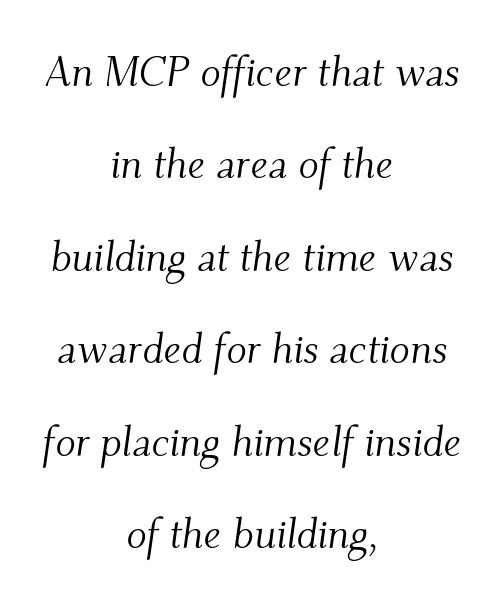
The image shows 42 px light serif type, italic (leaning right); set centered, loose line spacing (2.2x), normal letter spacing, not underlined; medium stroke contrast and a small x-height.
